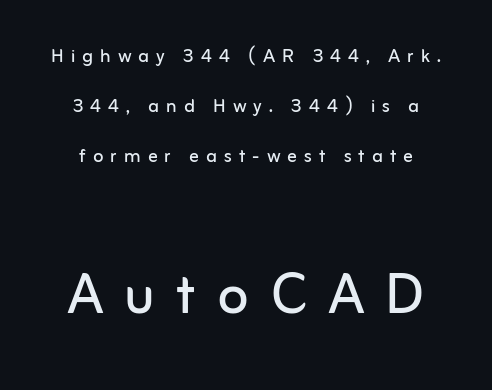
{"serif": "no", "italic": "no", "bold": "no", "weight": "regular", "width": "normal", "stroke_contrast": "low", "x_height": "medium", "monospaced": "no", "underline": "no", "align": "center", "line_spacing": "loose", "line_spacing_ratio": 2.09, "letter_spacing": "wide", "letter_spacing_em": 0.29, "larger_block": "second", "size_ratio": 3.0, "glyph_px": 72}
